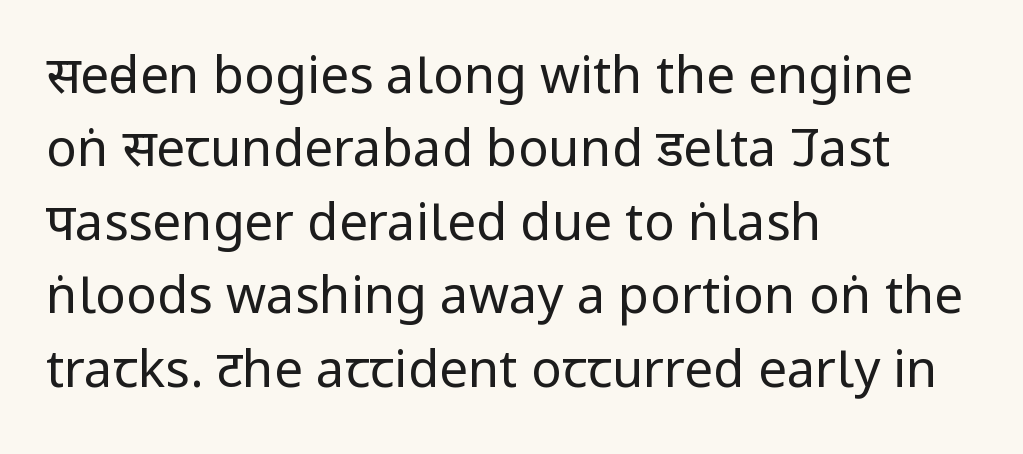
Posture: straight, roman, zero tilt. Think of a printed novel: that variable character pitch is what you see here. Students, note that the glyphs here touch the page at normal intervals. The font is comparable to plain body text, perhaps lighter. These lines are set flush left with a ragged right edge.
